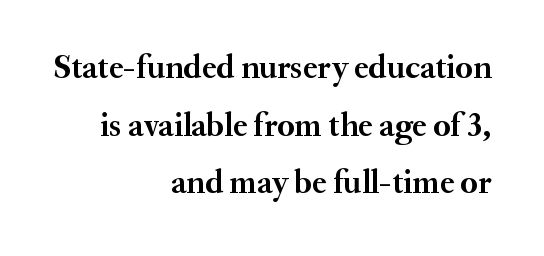
The image shows 33 px semibold serif type, upright; set right-aligned, line spacing 1.75x, normal letter spacing, not underlined; medium stroke contrast and a small x-height.
